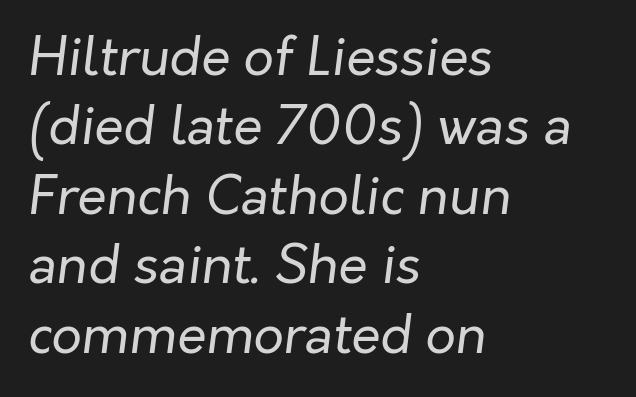
{"italic": "yes", "lean": "right", "slant_degrees": 7, "bold": "no", "weight": "regular", "width": "normal", "stroke_contrast": "low", "x_height": "medium", "monospaced": "no", "underline": "no", "align": "left", "line_spacing": "normal", "line_spacing_ratio": 1.31, "letter_spacing": "normal", "letter_spacing_em": 0.0, "glyph_px": 53}
